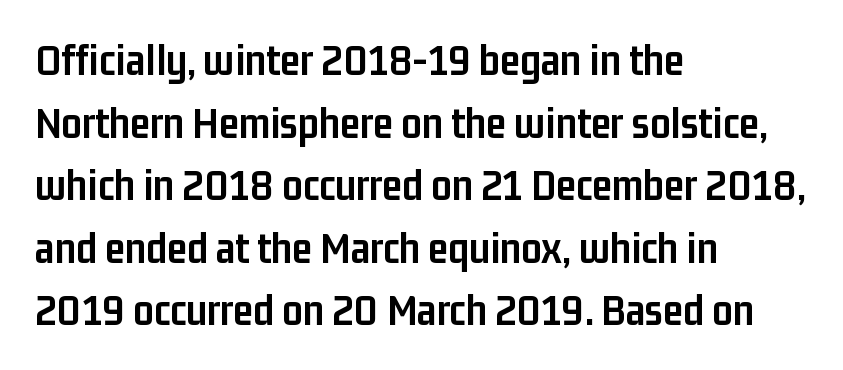
Q: Is the text bold? A: Yes.
Q: Is the text italic (slanted)? A: No, it is upright.
Q: Is the typeface a serif or a sans-serif typeface? A: Sans-serif.
Q: Is the text underlined? A: No.
Q: How is the paragraph aligned? A: Left-aligned.
Q: Is the spacing between letters normal or unusually wide? A: Normal.
Q: Is the spacing between lines tight, normal or loose? A: Normal.
Q: Width (condensed, normal, or wide)? A: Condensed.
Q: Stroke contrast? A: Low.
Q: x-height? A: Medium.
Q: Monospaced? A: No.
